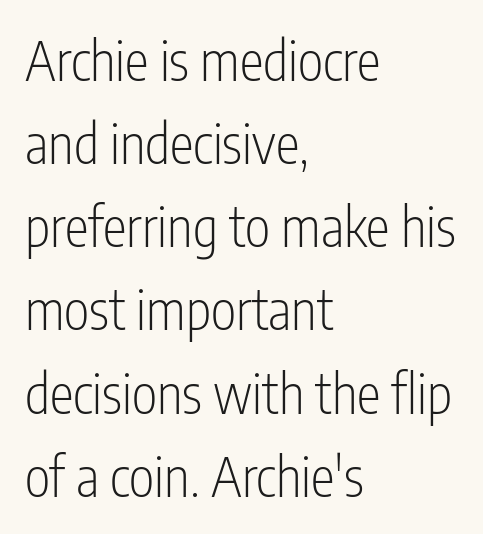
Q: Is the text bold? A: No.
Q: Is the text italic (slanted)? A: No, it is upright.
Q: Is the typeface a serif or a sans-serif typeface? A: Sans-serif.
Q: Is the text underlined? A: No.
Q: How is the paragraph aligned? A: Left-aligned.
Q: Is the spacing between letters normal or unusually wide? A: Normal.
Q: Is the spacing between lines tight, normal or loose? A: Normal.
Q: Width (condensed, normal, or wide)? A: Condensed.
Q: Stroke contrast? A: Low.
Q: x-height? A: Medium.
Q: Monospaced? A: No.
